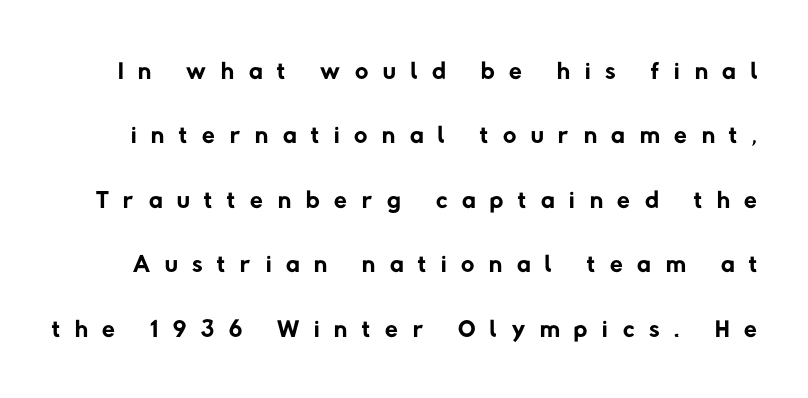
Honestly, the letter spacing is so wide it's the main thing you notice. This rendering employs a face without finishing strokes, i.e., a sans-serif. A light-to-regular cut is what we see here. Descenders hang freely into open space. A typesetter would call this proportional, since set widths differ per character.
